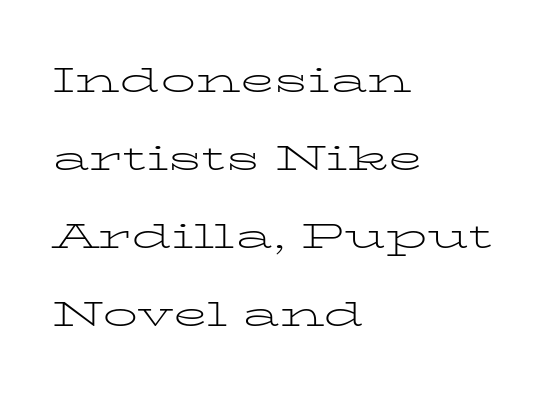
The image shows 35 px light, wide serif type, upright; set left-aligned, loose line spacing (2.23x), normal letter spacing, not underlined; low stroke contrast and a medium x-height.
